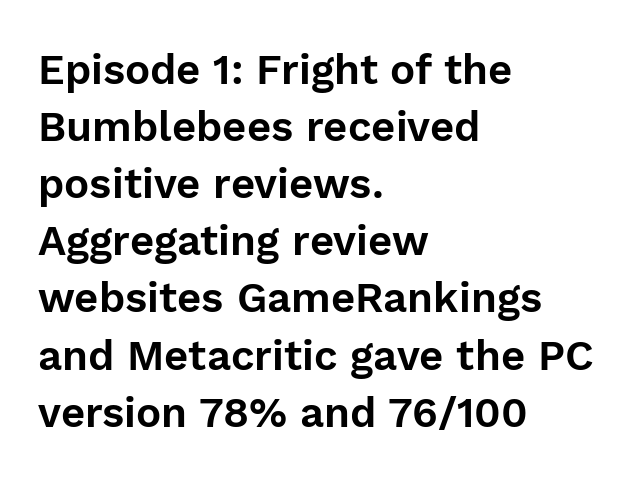
Compared with typical paragraphs, the rows here are spaced about the same. The letters carry no serifs — their stems end cleanly without finishing strokes. Spacing verdict: proportional, widths tailored to each character. The letters stand straight up with perfectly vertical stems. Letter spacing: default. The area under the type is left untouched.
